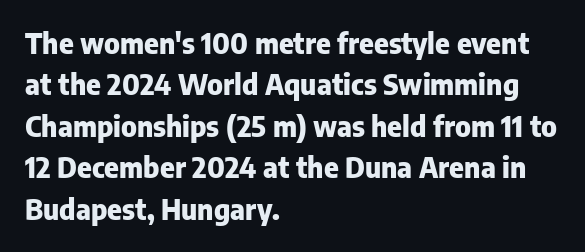
Q: Is the text bold? A: Yes.
Q: Is the text italic (slanted)? A: No, it is upright.
Q: Is the typeface a serif or a sans-serif typeface? A: Sans-serif.
Q: Is the text underlined? A: No.
Q: How is the paragraph aligned? A: Left-aligned.
Q: Is the spacing between letters normal or unusually wide? A: Normal.
Q: Is the spacing between lines tight, normal or loose? A: Normal.
Q: Width (condensed, normal, or wide)? A: Normal.
Q: Stroke contrast? A: Low.
Q: x-height? A: Medium.
Q: Monospaced? A: No.
